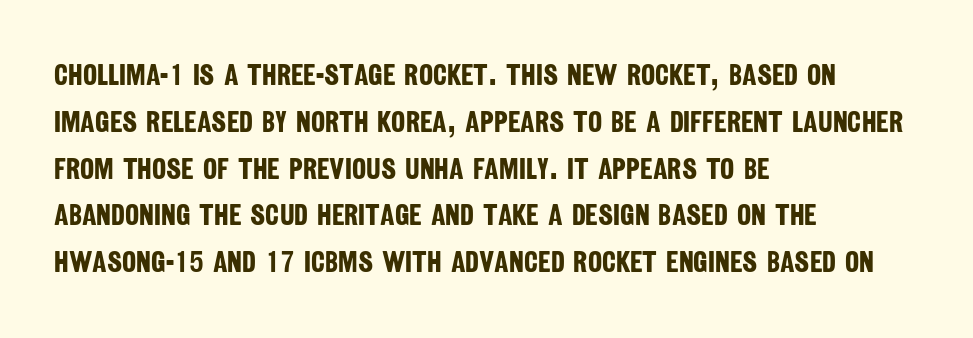
{"serif": "no", "bold": "yes", "weight": "bold", "width": "condensed", "stroke_contrast": "low", "x_height": "large", "monospaced": "no", "underline": "no", "align": "left", "line_spacing": "normal", "line_spacing_ratio": 1.56, "letter_spacing": "normal", "letter_spacing_em": 0.0, "glyph_px": 30}
